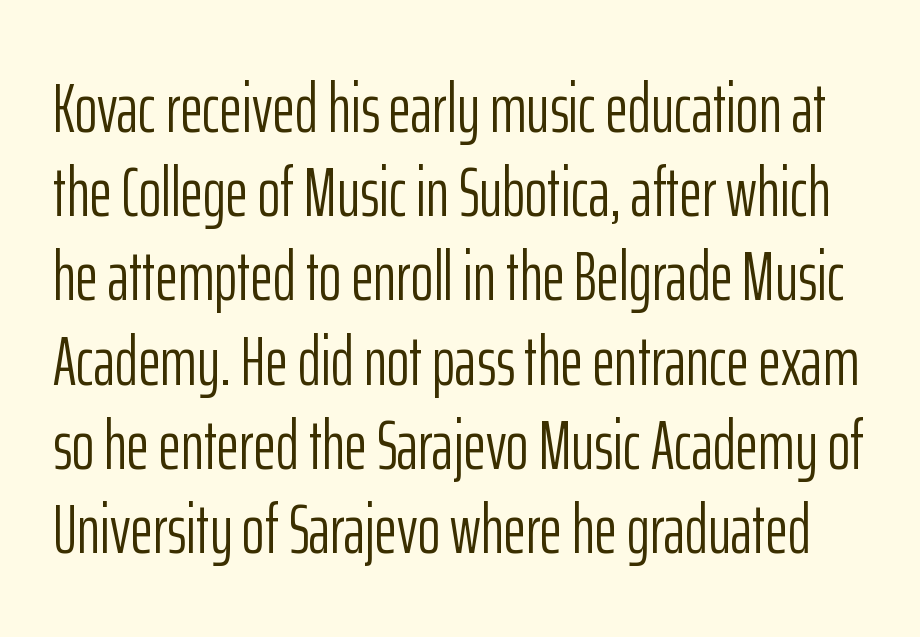
{"serif": "no", "italic": "no", "bold": "no", "weight": "light", "width": "condensed", "stroke_contrast": "low", "x_height": "medium", "monospaced": "no", "underline": "no", "line_spacing_ratio": 1.22, "letter_spacing": "normal", "letter_spacing_em": 0.0, "glyph_px": 69}
